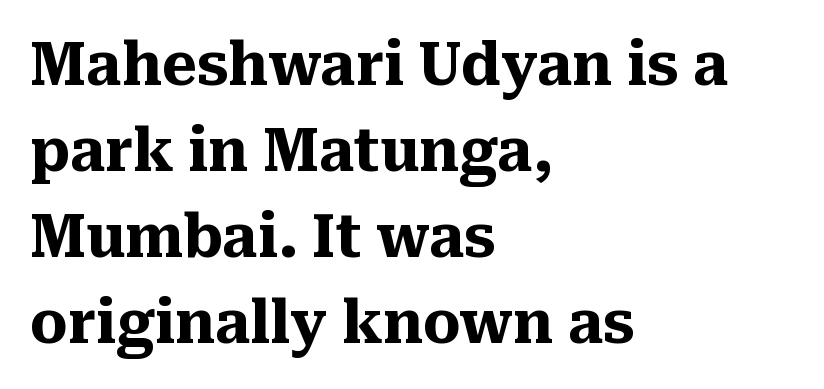
Q: Is the text bold? A: Yes.
Q: Is the text italic (slanted)? A: No, it is upright.
Q: Is the typeface a serif or a sans-serif typeface? A: Serif.
Q: Is the text underlined? A: No.
Q: How is the paragraph aligned? A: Left-aligned.
Q: Is the spacing between letters normal or unusually wide? A: Normal.
Q: Is the spacing between lines tight, normal or loose? A: Normal.
Q: Width (condensed, normal, or wide)? A: Normal.
Q: Stroke contrast? A: Medium.
Q: x-height? A: Medium.
Q: Monospaced? A: No.
